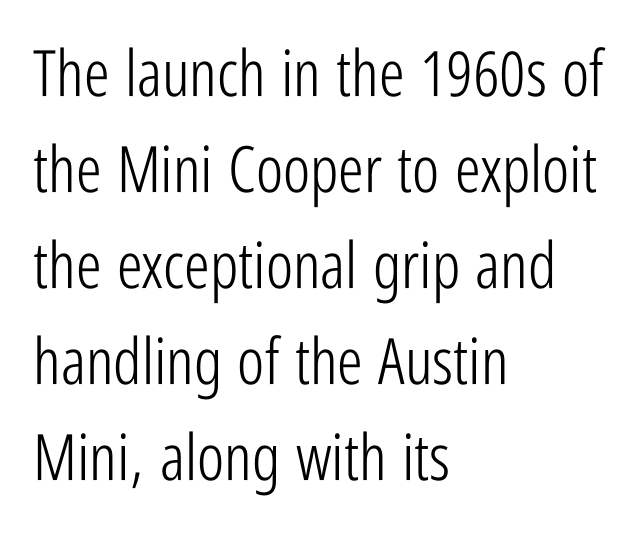
Check where the strokes stop: nothing finishes them off — pure sans. Is the block centered? No — it sits flush against the left margin. Spacing verdict: proportional, widths tailored to each character. Each new line begins a customary step beneath the previous one.
